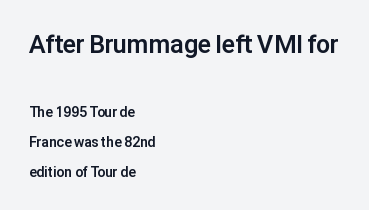
Q: Is the text bold? A: Yes.
Q: Is the text italic (slanted)? A: No, it is upright.
Q: Is the text underlined? A: No.
Q: How is the paragraph aligned? A: Left-aligned.
Q: Is the spacing between letters normal or unusually wide? A: Normal.
Q: Is the spacing between lines tight, normal or loose? A: Loose.
Q: Which block of text is set in a larger size, the first (top) or the second (bottom)? A: The first (top) one.
